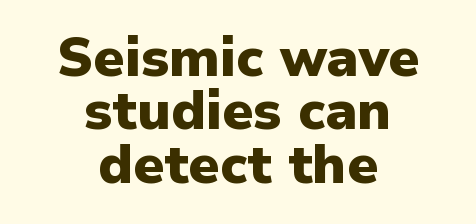
This sample trades vertical openness for compactness between lines. Posture: upright roman. Underline: absent. Heavy-handed strokes throughout: this text is bold. Note the varied advance widths — an 'i' is clearly narrower than an 'm'. Horizontal alignment here is central, giving a formal, balanced look.
